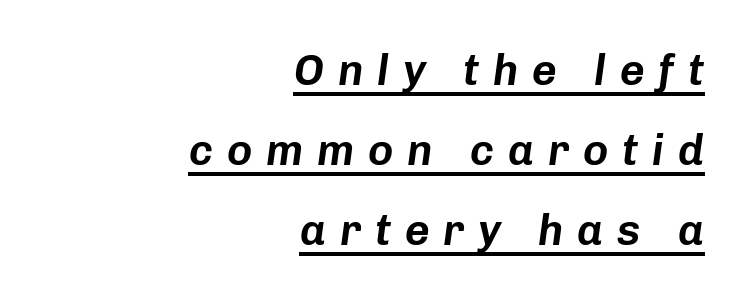
If you drew a ruler down the right edge, every line would touch it. Compared with typical body copy, the letter spacing here is much looser. A typesetter would call this proportional, since set widths differ per character. The rendered words wear a rule along their underside. Emphasis-style slanted type is in use.
